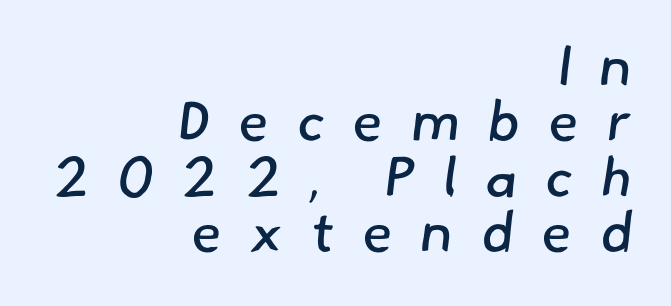
There is plenty of visible air inserted between adjacent glyphs. Weight: in the light-to-regular range. This sample trades vertical openness for compactness between lines. Bare-footed words on every line. Where is the straight margin? On the right.
